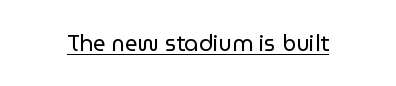
The image shows 22 px text type, upright; set normal letter spacing, underlined.
